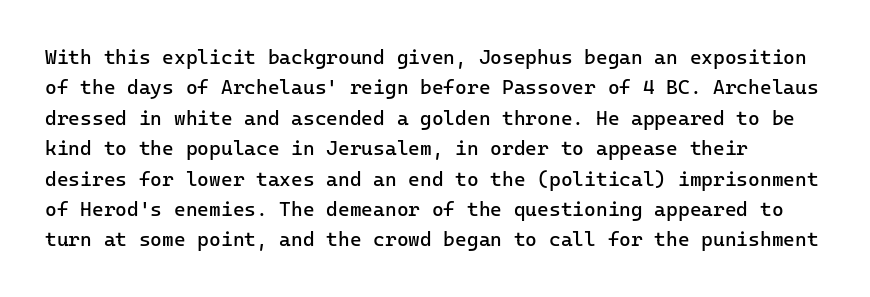
Underline: absent. Tall strokes in this sample are plumb rather than angled. The leading is moderate, giving the passage an even texture. The letterforms sit shoulder to shoulder at normal distance.
